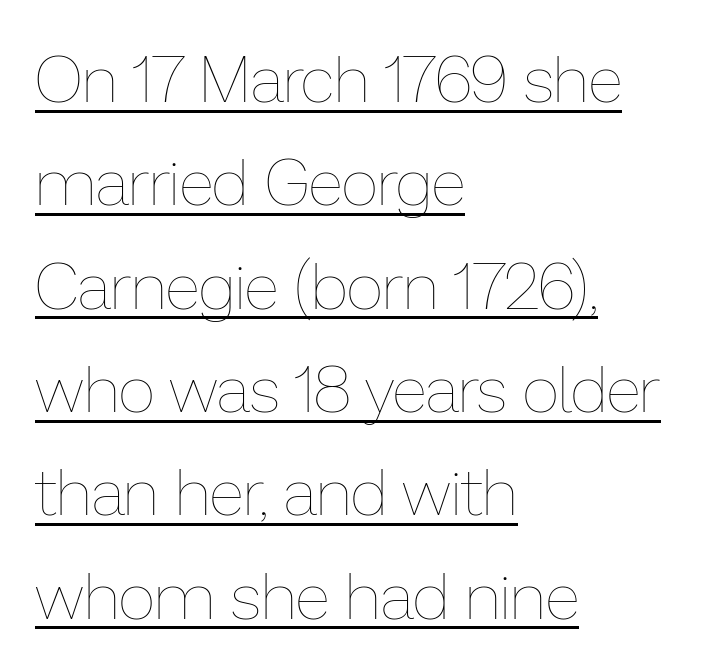
The image shows 65 px thin type, upright; set left-aligned, normal line spacing (1.59x), normal letter spacing, underlined; low stroke contrast and a medium x-height.
